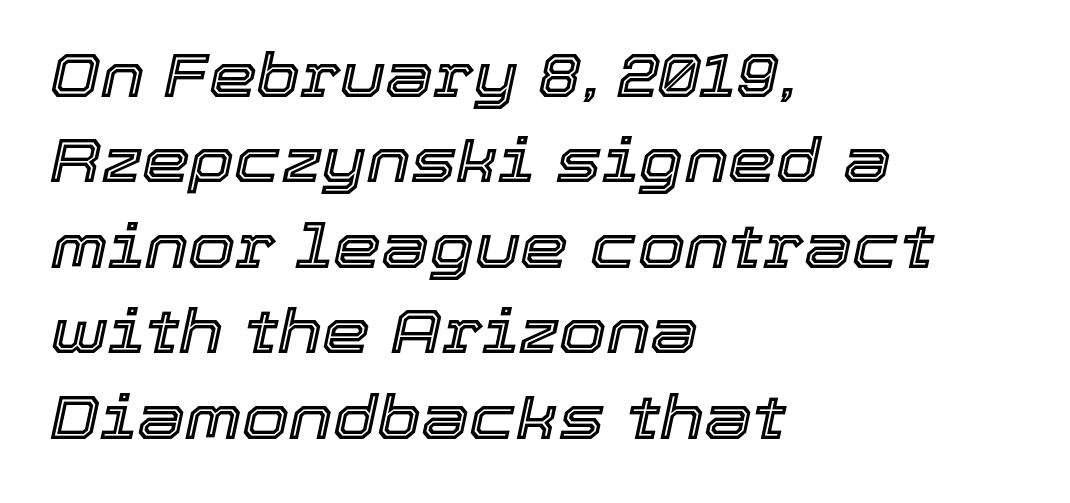
The image shows 61 px text type, italic (leaning right); set left-aligned, normal line spacing (1.4x), normal letter spacing, not underlined; a medium x-height.
